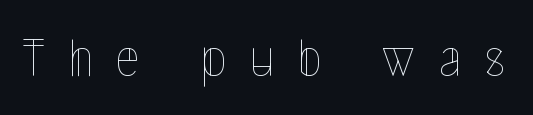
The letters are spread apart with noticeably loose tracking. Descenders hang freely into open space. A quiet, ordinary-to-light weight characterises the typeface. The typography opts for an upright posture over an oblique one. These lines are rendered in a variable-pitch font.
